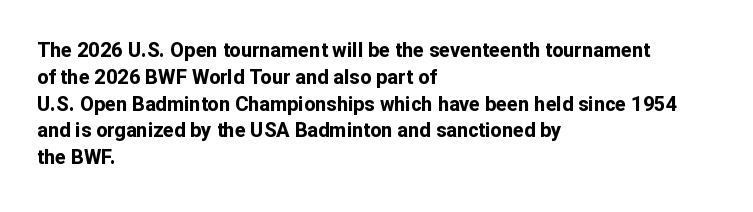
It's the straight-up-and-down kind of type. The letters sit at their default tracking, neither squeezed nor spread. Line starts are locked; line ends wander. This is heavy type, rendered in bold. Baseline-to-baseline distance is the conventional proportion of letter height.
